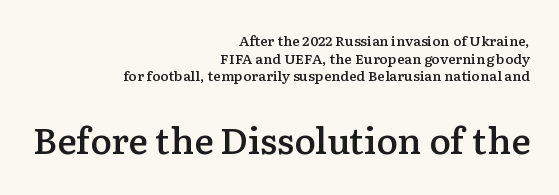
{"serif": "yes", "italic": "no", "bold": "semi", "weight": "semibold", "width": "normal", "stroke_contrast": "low", "x_height": "medium", "monospaced": "no", "underline": "no", "align": "right", "line_spacing": "normal", "line_spacing_ratio": 1.26, "letter_spacing": "normal", "letter_spacing_em": 0.0, "larger_block": "second", "size_ratio": 2.57, "glyph_px": 36}
